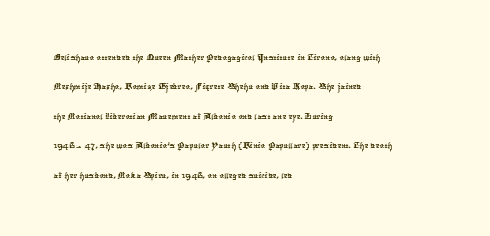
Q: Is the text underlined? A: No.
Q: How is the paragraph aligned? A: Left-aligned.
Q: Is the spacing between letters normal or unusually wide? A: Normal.
Q: Is the spacing between lines tight, normal or loose? A: Normal.
